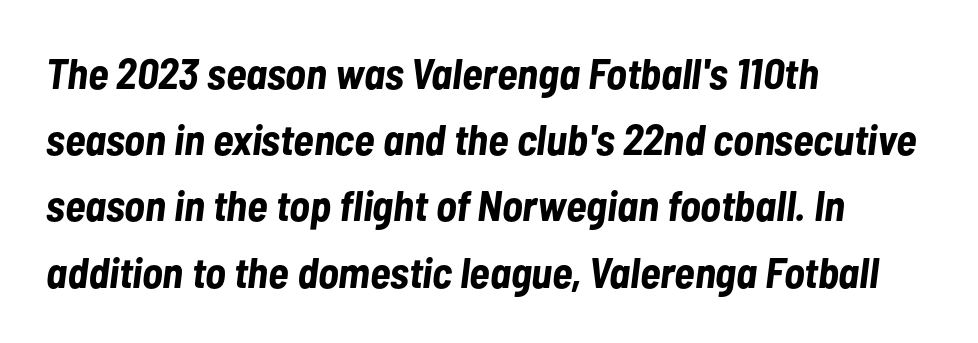
{"italic": "yes", "lean": "right", "slant_degrees": 7, "bold": "yes", "weight": "bold", "width": "condensed", "stroke_contrast": "low", "x_height": "medium", "monospaced": "no", "underline": "no", "align": "left", "line_spacing": "normal", "line_spacing_ratio": 1.54, "letter_spacing": "normal", "letter_spacing_em": 0.0, "glyph_px": 43}
